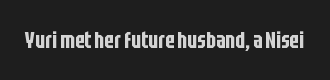
{"italic": "no", "underline": "no", "letter_spacing": "normal", "letter_spacing_em": 0.0, "glyph_px": 23}
